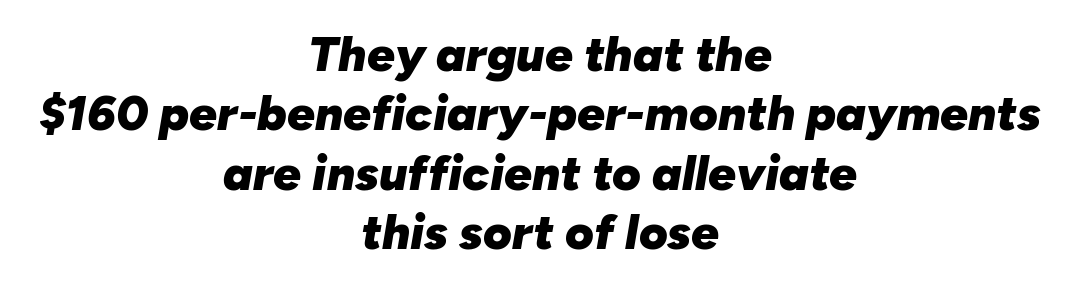
{"italic": "yes", "lean": "right", "slant_degrees": 10, "bold": "yes", "weight": "heavy", "width": "normal", "stroke_contrast": "low", "x_height": "medium", "monospaced": "no", "underline": "no", "align": "center", "line_spacing_ratio": 1.21, "letter_spacing": "normal", "letter_spacing_em": 0.0, "glyph_px": 49}
